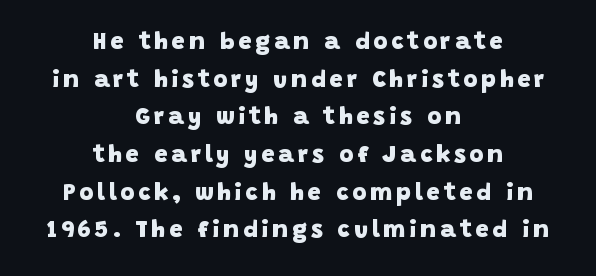
Underlining? Definitely not there. Stroke thickness is high; the sample reads as a true bold. The leading is moderate, giving the passage an even texture. The passage is arranged like a title page — every line centered.
